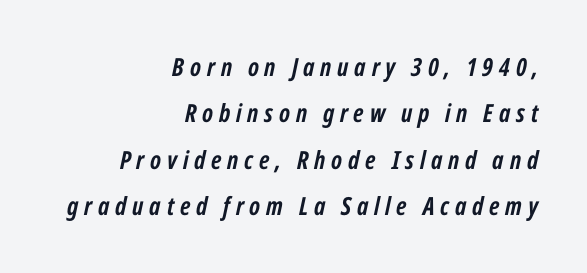
Q: Is the text bold? A: Yes.
Q: Is the text italic (slanted)? A: Yes, it leans right by about 12 degrees.
Q: Is the text underlined? A: No.
Q: How is the paragraph aligned? A: Right-aligned.
Q: Is the spacing between letters normal or unusually wide? A: Unusually wide.
